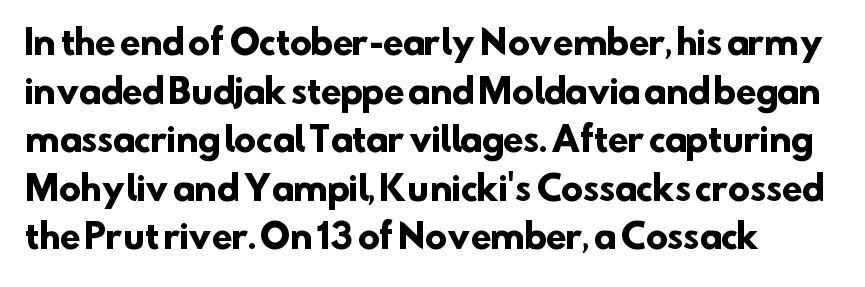
The rendering uses natural spacing where letterforms have individual widths. Whoever set this chose a conventional vertical rhythm. Nothing sits at the stroke ends, so this counts as sans-serif. How are the letters spaced? Ordinarily, with no added tracking. The glyphs have the mass of a bold cut. The area under the type is left untouched.
